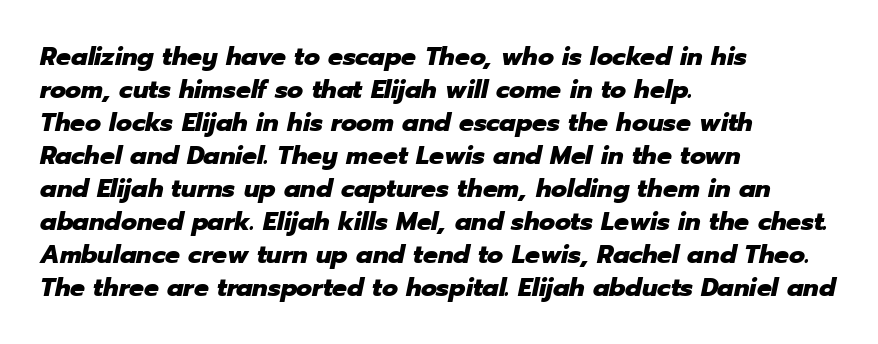
{"italic": "yes", "lean": "right", "slant_degrees": 12, "bold": "yes", "underline": "no", "align": "left", "line_spacing": "normal", "line_spacing_ratio": 1.27, "letter_spacing": "normal", "letter_spacing_em": 0.0, "glyph_px": 26}
